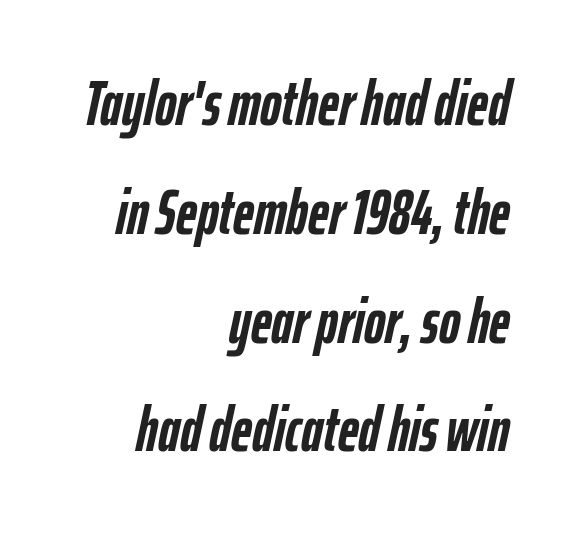
Q: Is the text bold? A: Yes.
Q: Is the text italic (slanted)? A: Yes, it leans right by about 12 degrees.
Q: Is the text underlined? A: No.
Q: How is the paragraph aligned? A: Right-aligned.
Q: Is the spacing between letters normal or unusually wide? A: Normal.
Q: Is the spacing between lines tight, normal or loose? A: Normal.
Q: Width (condensed, normal, or wide)? A: Condensed.
Q: Stroke contrast? A: Low.
Q: x-height? A: Medium.
Q: Monospaced? A: No.
